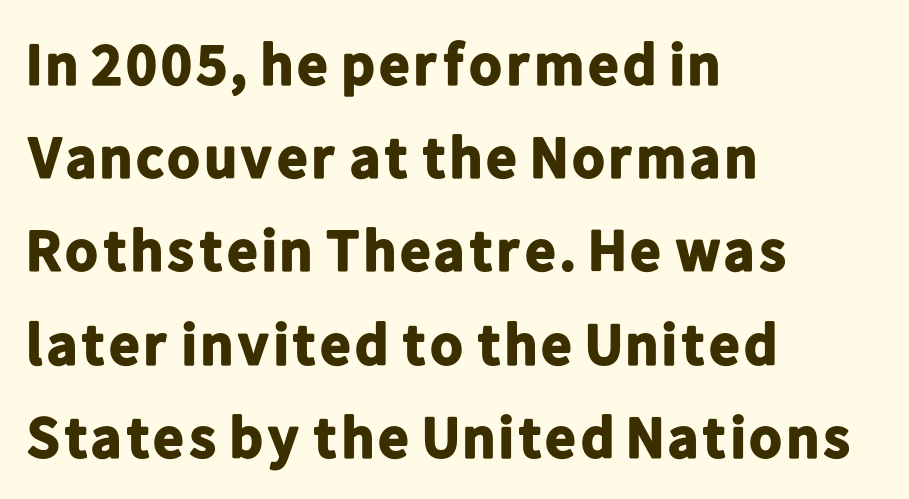
Q: Is the text bold? A: Yes.
Q: Is the text italic (slanted)? A: No, it is upright.
Q: Is the typeface a serif or a sans-serif typeface? A: Sans-serif.
Q: Is the text underlined? A: No.
Q: How is the paragraph aligned? A: Left-aligned.
Q: Is the spacing between letters normal or unusually wide? A: Normal.
Q: Is the spacing between lines tight, normal or loose? A: Normal.
Q: Width (condensed, normal, or wide)? A: Normal.
Q: Stroke contrast? A: Low.
Q: x-height? A: Medium.
Q: Monospaced? A: No.
